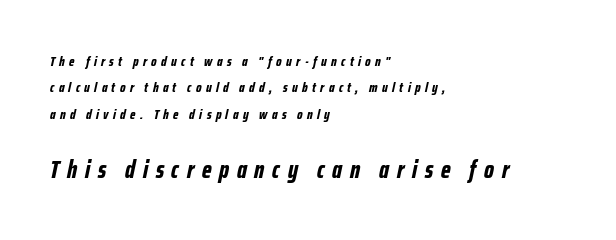
Slant detected: the letters are inclined. Substantial extra tracking has been applied to these lines. This rendering uses left alignment, leaving the right contour irregular. This is heavy type, rendered in bold.
